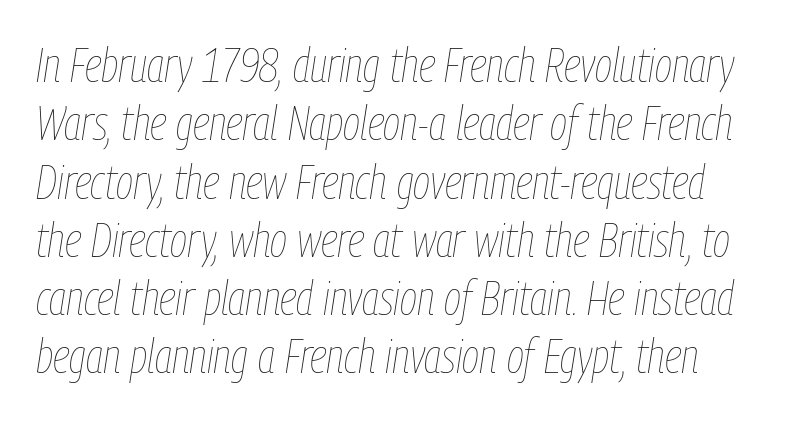
Q: Is the text bold? A: No.
Q: Is the text italic (slanted)? A: Yes, it leans right by about 9 degrees.
Q: Is the text underlined? A: No.
Q: Is the spacing between letters normal or unusually wide? A: Normal.
Q: Width (condensed, normal, or wide)? A: Condensed.
Q: Stroke contrast? A: Low.
Q: x-height? A: Medium.
Q: Monospaced? A: No.
